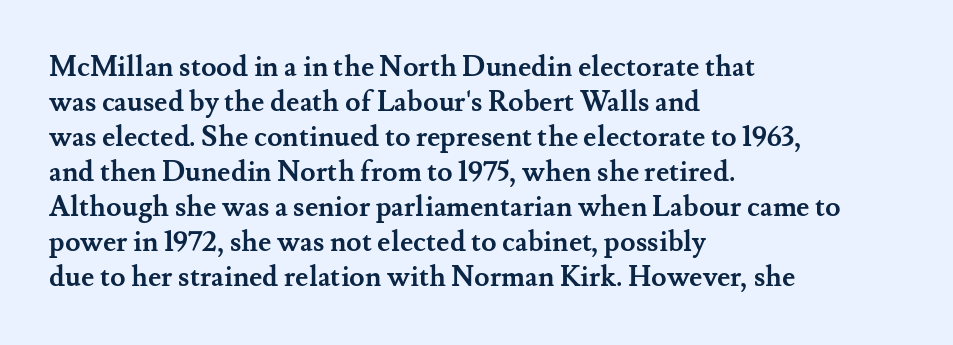
The image shows 28 px semibold serif type, upright; set left-aligned, normal line spacing (1.25x), normal letter spacing, not underlined; medium stroke contrast and a small x-height.
